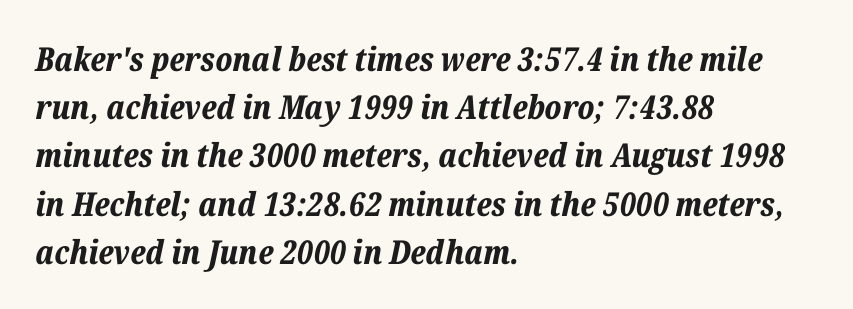
{"italic": "yes", "lean": "right", "slant_degrees": 12, "bold": "yes", "weight": "bold", "width": "normal", "stroke_contrast": "low", "x_height": "medium", "monospaced": "no", "underline": "no", "align": "left", "line_spacing": "normal", "line_spacing_ratio": 1.46, "letter_spacing": "normal", "letter_spacing_em": 0.0, "glyph_px": 33}
